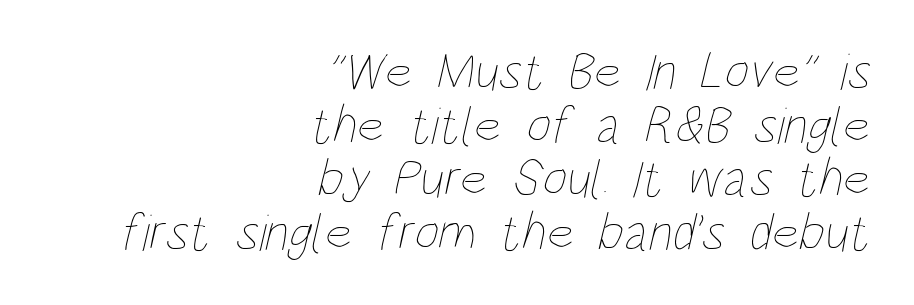
Q: Is the text bold? A: No.
Q: Is the text underlined? A: No.
Q: How is the paragraph aligned? A: Right-aligned.
Q: Is the spacing between letters normal or unusually wide? A: Normal.
Q: Is the spacing between lines tight, normal or loose? A: Tight.
Q: Width (condensed, normal, or wide)? A: Condensed.
Q: Stroke contrast? A: Low.
Q: x-height? A: Large.
Q: Monospaced? A: No.
